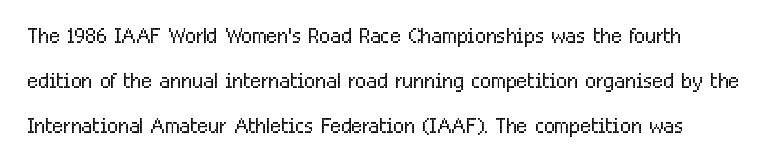
Q: Is the text bold? A: No.
Q: Is the text italic (slanted)? A: No, it is upright.
Q: Is the typeface a serif or a sans-serif typeface? A: Sans-serif.
Q: Is the text underlined? A: No.
Q: Is the spacing between letters normal or unusually wide? A: Normal.
Q: Is the spacing between lines tight, normal or loose? A: Normal.
Q: Width (condensed, normal, or wide)? A: Condensed.
Q: Stroke contrast? A: Low.
Q: x-height? A: Medium.
Q: Monospaced? A: No.
